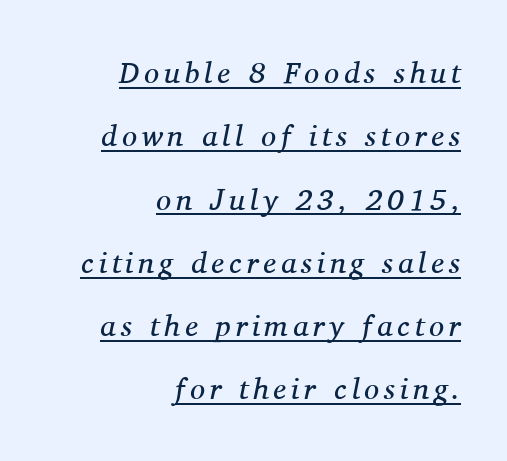
Underlined type. Is this a fixed-width face? No — the glyphs have proportional, varying widths. Type style note: has serifs. Visually the block forms a straight wall on the right and a jagged coastline on the left.
